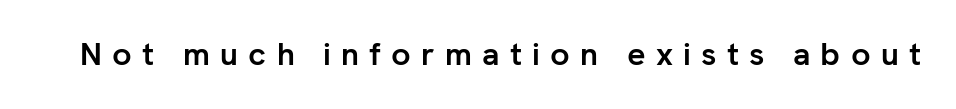
The image shows 32 px semibold sans-serif type, upright; set unusually wide letter spacing (+0.32 em), not underlined; low stroke contrast and a medium x-height.
